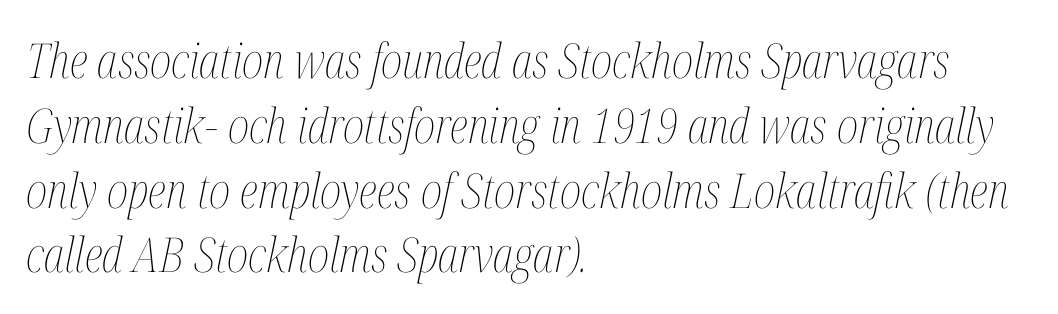
{"italic": "yes", "lean": "right", "slant_degrees": 12, "bold": "no", "weight": "thin", "width": "condensed", "stroke_contrast": "medium", "x_height": "medium", "monospaced": "no", "underline": "no", "align": "left", "line_spacing": "normal", "line_spacing_ratio": 1.35, "letter_spacing": "normal", "letter_spacing_em": 0.0, "glyph_px": 48}
